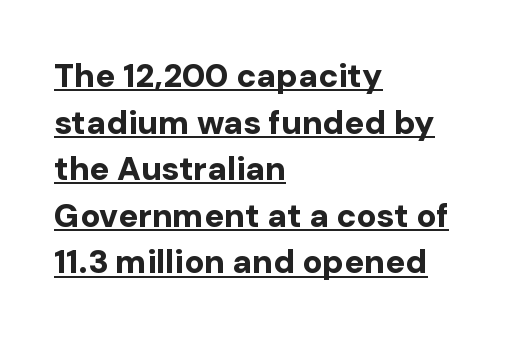
The line-height multiplier appears to be the usual default. The letters are bold, with thick, heavy strokes. Each word holds together tightly as a unit, with standard inter-letter gaps. One-word summary of the alignment: left. Is there any slant? The stems are plumb.
